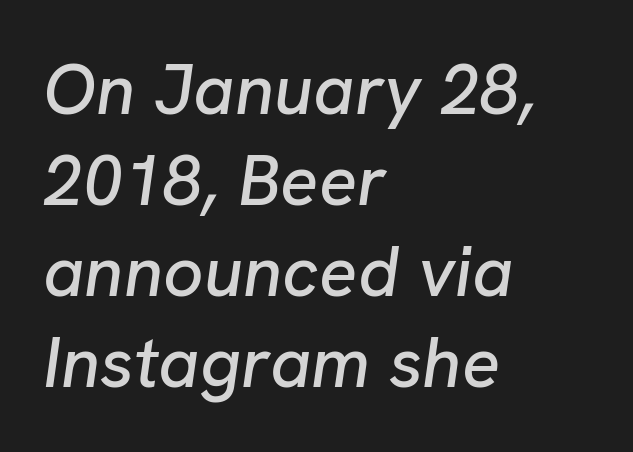
{"italic": "yes", "lean": "right", "slant_degrees": 8, "width": "normal", "stroke_contrast": "low", "x_height": "medium", "monospaced": "no", "underline": "no", "align": "left", "line_spacing": "normal", "line_spacing_ratio": 1.28, "letter_spacing": "normal", "letter_spacing_em": 0.0, "glyph_px": 71}
